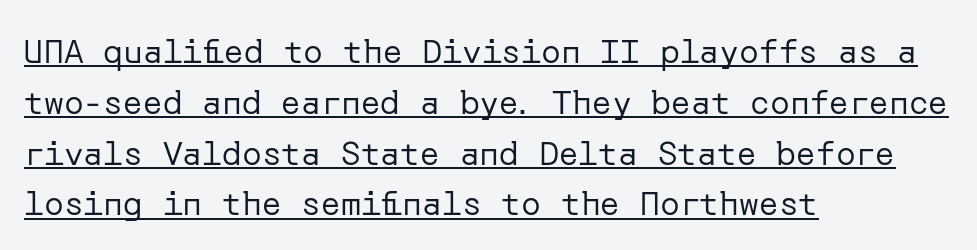
Q: Is the text bold? A: No.
Q: Is the text italic (slanted)? A: No, it is upright.
Q: Is the typeface a serif or a sans-serif typeface? A: Sans-serif.
Q: Is the text underlined? A: Yes.
Q: How is the paragraph aligned? A: Left-aligned.
Q: Is the spacing between letters normal or unusually wide? A: Normal.
Q: Is the spacing between lines tight, normal or loose? A: Normal.
Q: Width (condensed, normal, or wide)? A: Normal.
Q: Stroke contrast? A: Low.
Q: x-height? A: Medium.
